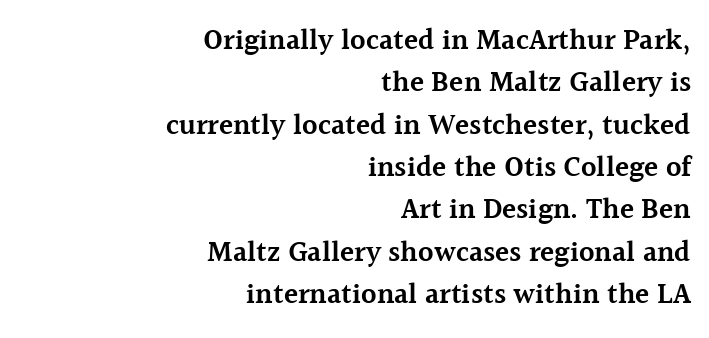
The image shows 29 px semibold serif type, upright; set right-aligned, normal line spacing (1.46x), normal letter spacing, not underlined; a medium x-height.
